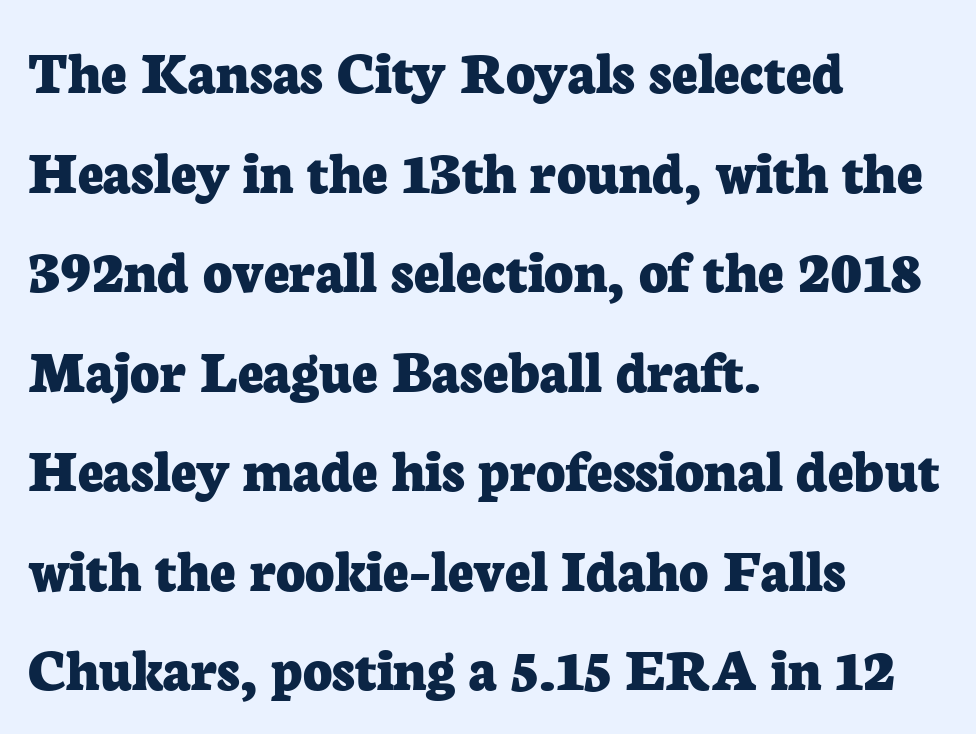
You'd pick this weight for a headline — it's a proper bold. I'd call this a serif setting — the letters wear small feet. Notice how the stems are strictly vertical — no italics here. One glance says typical: line gaps are just what's usual. All the whitespace from short lines collects on the right.
